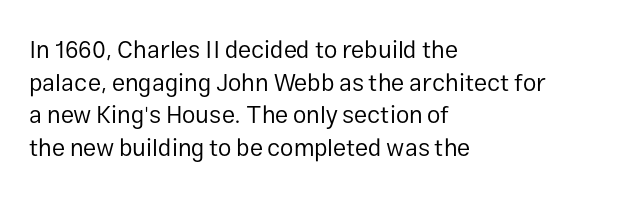
The image shows 24 px text type, upright; set left-aligned, normal line spacing (1.36x), normal letter spacing, not underlined.
